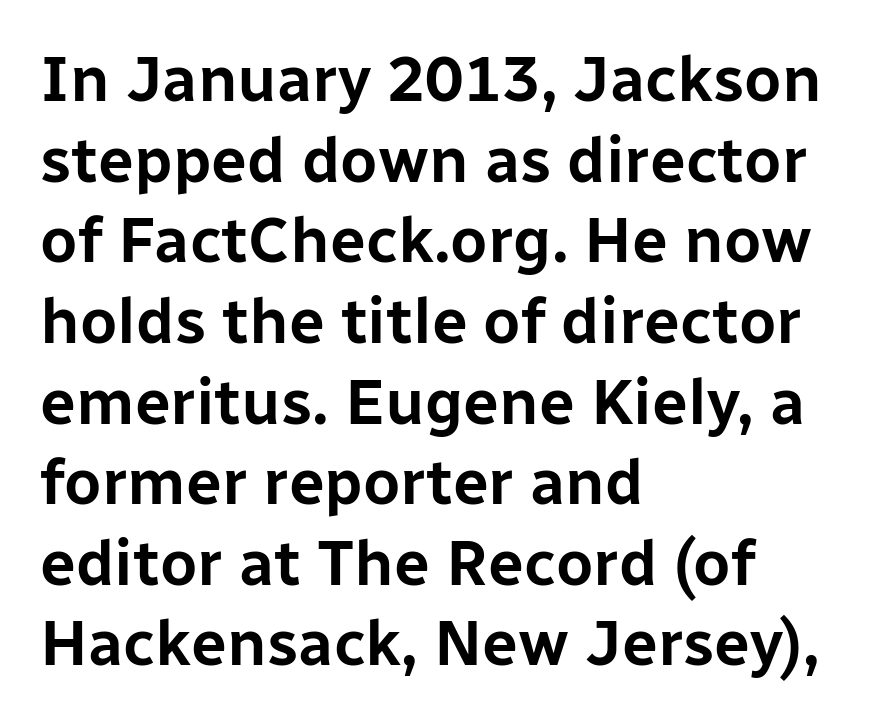
Q: Is the text italic (slanted)? A: No, it is upright.
Q: Is the typeface a serif or a sans-serif typeface? A: Sans-serif.
Q: Is the text underlined? A: No.
Q: How is the paragraph aligned? A: Left-aligned.
Q: Is the spacing between letters normal or unusually wide? A: Normal.
Q: Is the spacing between lines tight, normal or loose? A: Normal.
Q: Width (condensed, normal, or wide)? A: Normal.
Q: Stroke contrast? A: Low.
Q: x-height? A: Medium.
Q: Monospaced? A: No.
